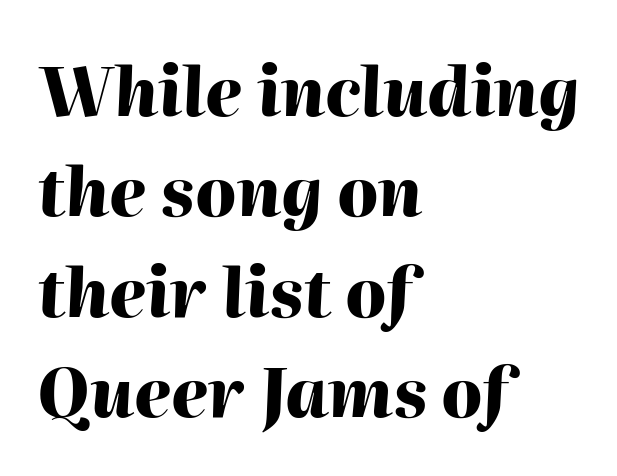
The image shows 67 px heavy type, italic (leaning right); set left-aligned, normal line spacing (1.5x), normal letter spacing, not underlined; high stroke contrast and a medium x-height.
